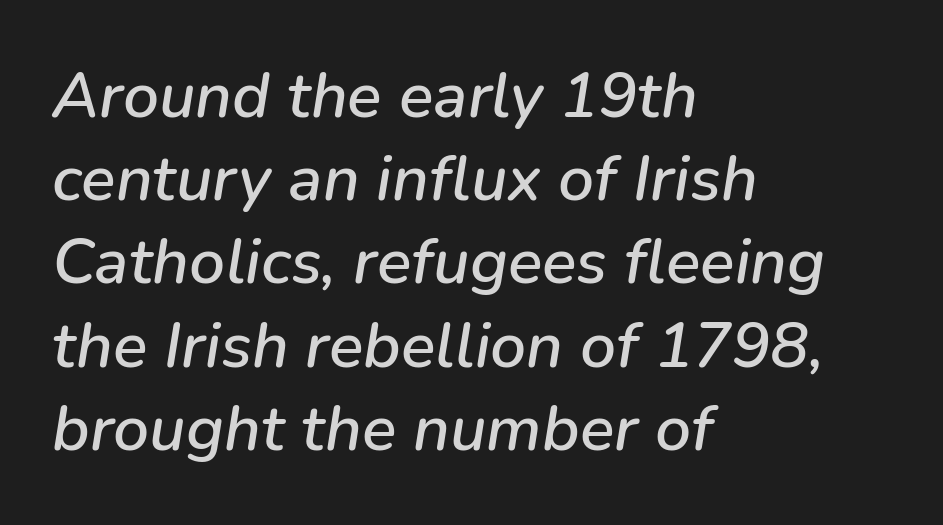
The line-height multiplier appears to be the usual default. Anything drawn beneath the words? Only blank space. How are the letters spaced? Ordinarily, with no added tracking. In CSS terms this would be text-align: left. A typesetter would call this proportional, since set widths differ per character. Compared with ordinary roman type, these characters are visibly tilted.
